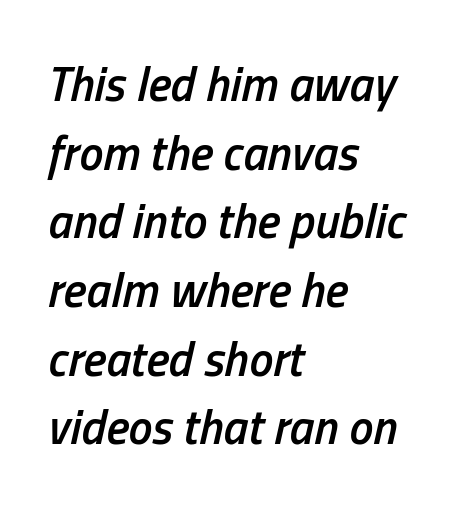
{"italic": "yes", "lean": "right", "slant_degrees": 13, "bold": "semi", "weight": "semibold", "width": "condensed", "stroke_contrast": "low", "x_height": "medium", "monospaced": "no", "underline": "no", "align": "left", "line_spacing": "normal", "line_spacing_ratio": 1.43, "letter_spacing": "normal", "letter_spacing_em": 0.0, "glyph_px": 48}
